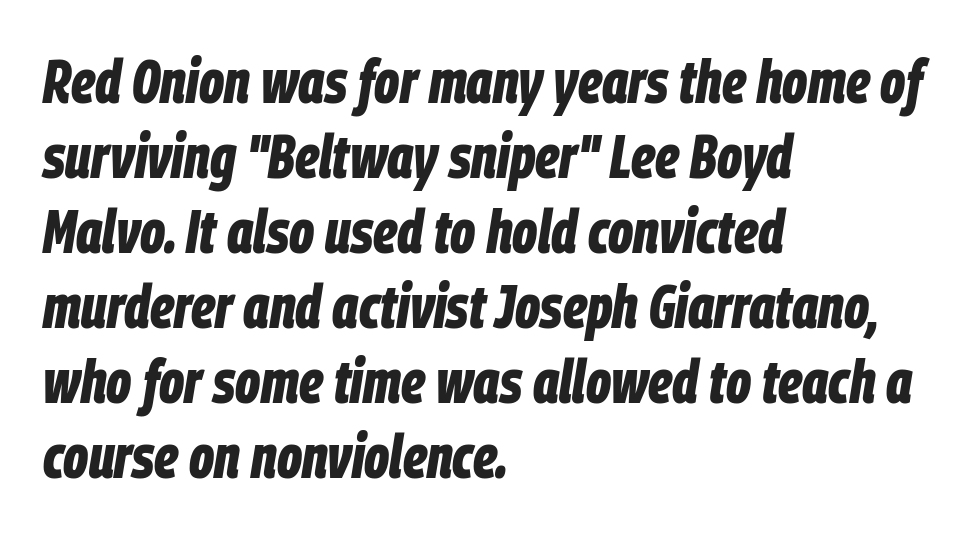
Q: Is the text bold? A: Yes.
Q: Is the text italic (slanted)? A: Yes, it leans right by about 9 degrees.
Q: Is the text underlined? A: No.
Q: How is the paragraph aligned? A: Left-aligned.
Q: Is the spacing between letters normal or unusually wide? A: Normal.
Q: Width (condensed, normal, or wide)? A: Condensed.
Q: Stroke contrast? A: Low.
Q: x-height? A: Large.
Q: Monospaced? A: No.
